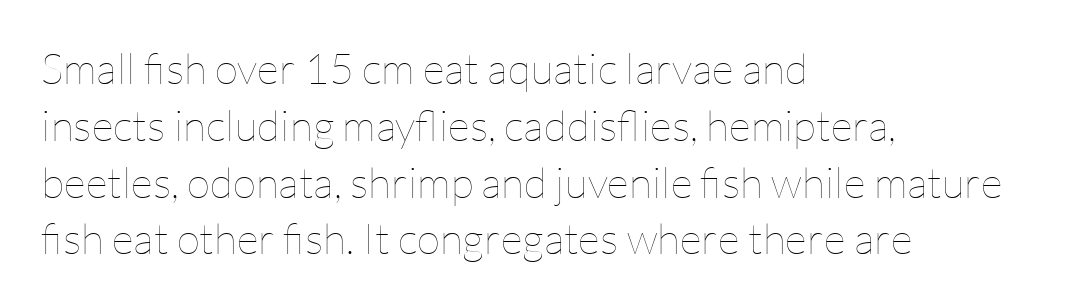
{"italic": "no", "bold": "no", "weight": "thin", "width": "normal", "stroke_contrast": "low", "x_height": "medium", "monospaced": "no", "underline": "no", "align": "left", "line_spacing": "normal", "line_spacing_ratio": 1.32, "letter_spacing": "normal", "letter_spacing_em": 0.0, "glyph_px": 43}
